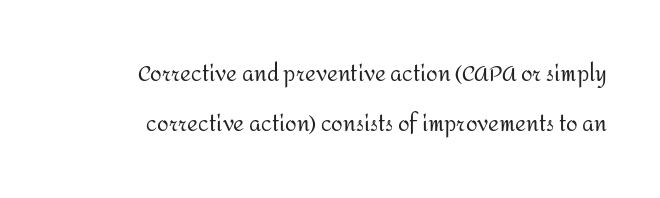
Italic? Not at all — the glyphs are vertical. The type is set solid horizontally, with unmodified tracking. The cut favours lightness, reaching ordinary text weight at its darkest. Regarding leading, the lines here are spaced well apart. Only glyphs here, with clear space below each row. Does the copy run flush right? Yes — the right margin is perfectly even.
